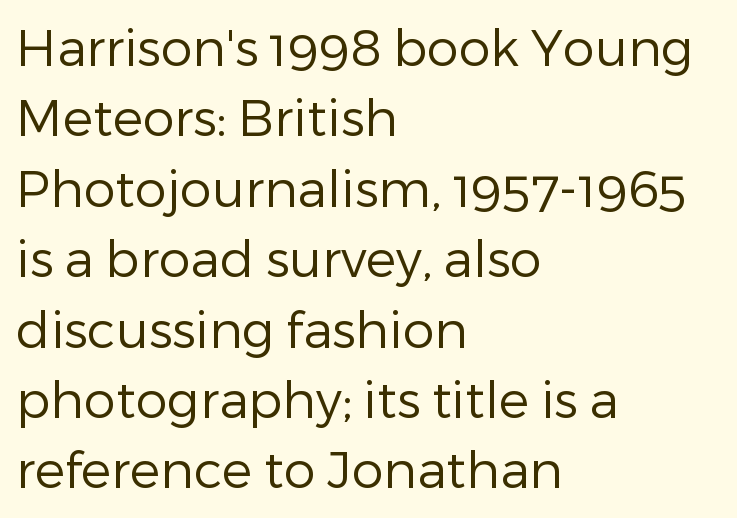
Q: Is the text bold? A: No.
Q: Is the text italic (slanted)? A: No, it is upright.
Q: Is the typeface a serif or a sans-serif typeface? A: Sans-serif.
Q: Is the text underlined? A: No.
Q: How is the paragraph aligned? A: Left-aligned.
Q: Is the spacing between letters normal or unusually wide? A: Normal.
Q: Is the spacing between lines tight, normal or loose? A: Normal.
Q: Width (condensed, normal, or wide)? A: Normal.
Q: Stroke contrast? A: Low.
Q: x-height? A: Medium.
Q: Monospaced? A: No.
